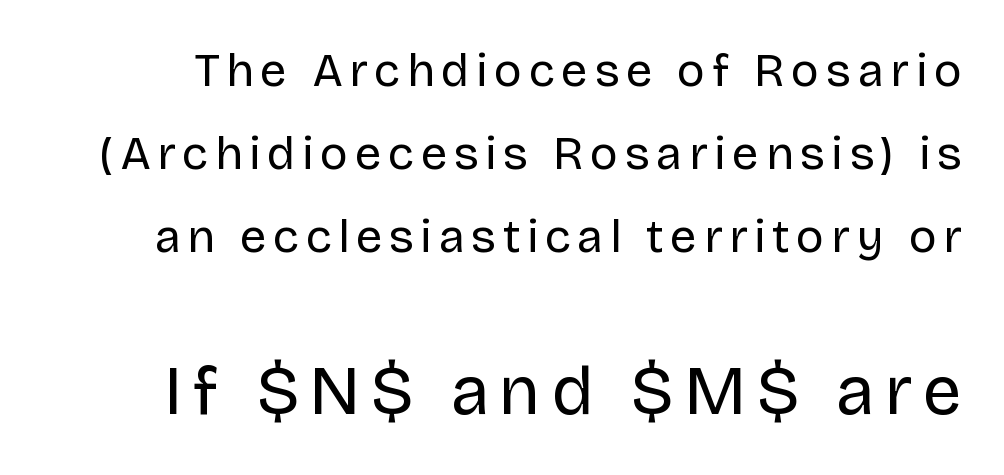
When letters stand straight like this, we call the style roman or upright. These lines are rendered in a variable-pitch font. Block two is the big one; block one sits smaller above it. Grotesque or geometric, the face here clearly has no serifs. No extra ink here — the face is not bold.
